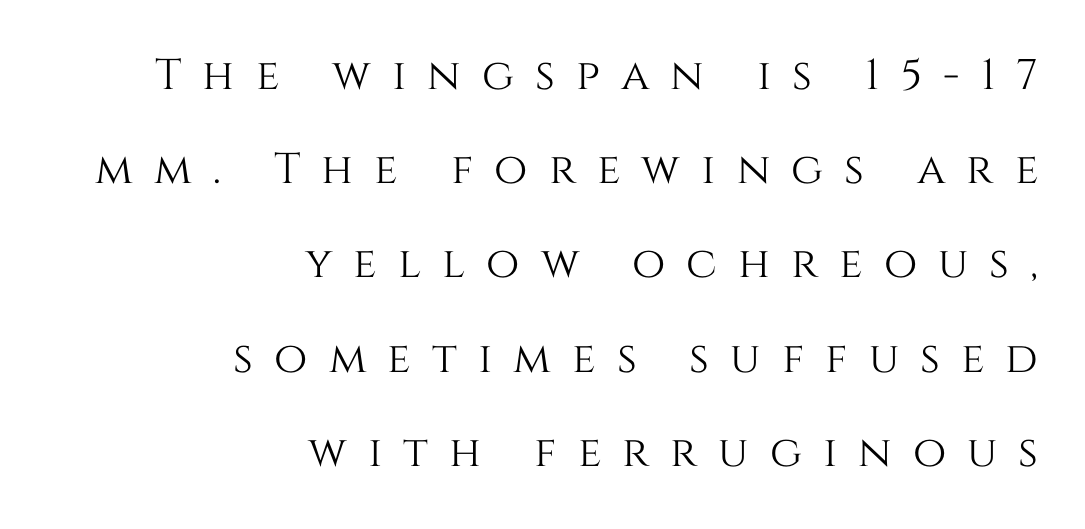
Q: Is the text italic (slanted)? A: No, it is upright.
Q: Is the text underlined? A: No.
Q: How is the paragraph aligned? A: Right-aligned.
Q: Is the spacing between letters normal or unusually wide? A: Unusually wide.
Q: Is the spacing between lines tight, normal or loose? A: Loose.
Q: Width (condensed, normal, or wide)? A: Normal.
Q: Stroke contrast? A: Medium.
Q: x-height? A: Large.
Q: Monospaced? A: No.
